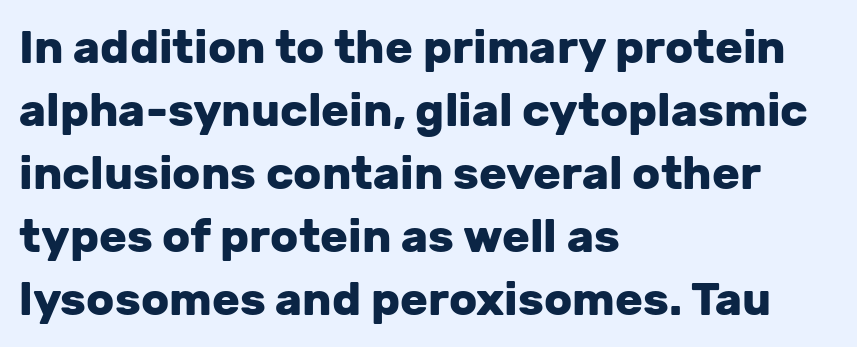
The image shows 46 px heavy sans-serif type, upright; set left-aligned, normal line spacing (1.37x), normal letter spacing, not underlined; low stroke contrast and a medium x-height.
